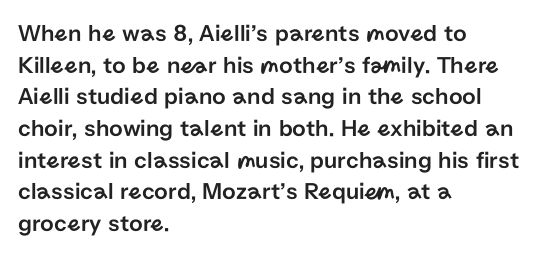
The image shows 24 px text type, upright; set left-aligned, normal line spacing (1.32x), normal letter spacing, not underlined.
